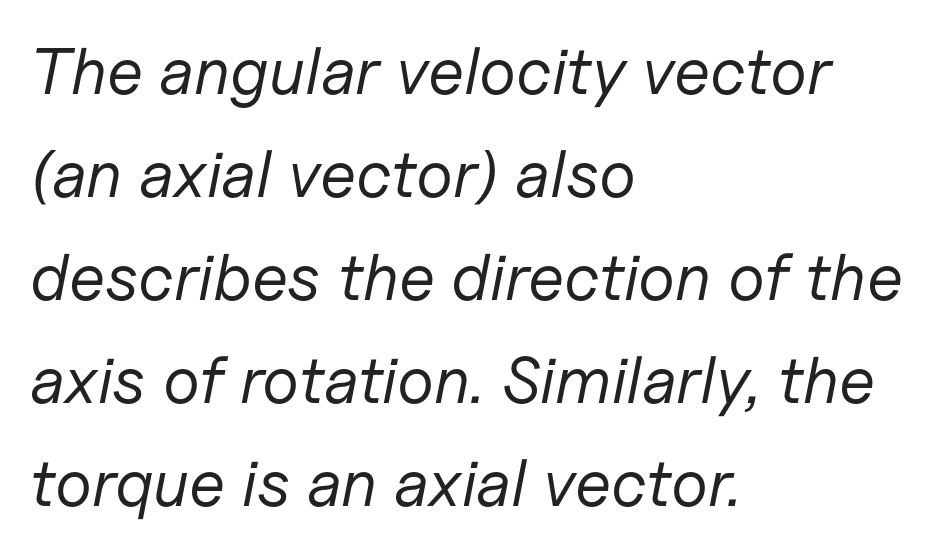
Q: Is the text bold? A: No.
Q: Is the text italic (slanted)? A: Yes, it leans right by about 11 degrees.
Q: Is the text underlined? A: No.
Q: How is the paragraph aligned? A: Left-aligned.
Q: Is the spacing between letters normal or unusually wide? A: Normal.
Q: Is the spacing between lines tight, normal or loose? A: Normal.
Q: Width (condensed, normal, or wide)? A: Normal.
Q: Stroke contrast? A: Low.
Q: x-height? A: Medium.
Q: Monospaced? A: No.
